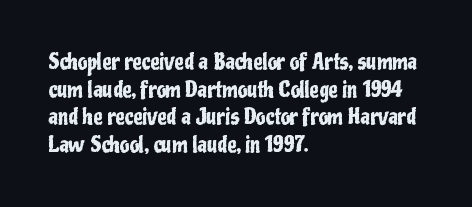
{"italic": "no", "underline": "no", "align": "left", "line_spacing": "normal", "line_spacing_ratio": 1.31, "letter_spacing": "normal", "letter_spacing_em": 0.0, "glyph_px": 21}
